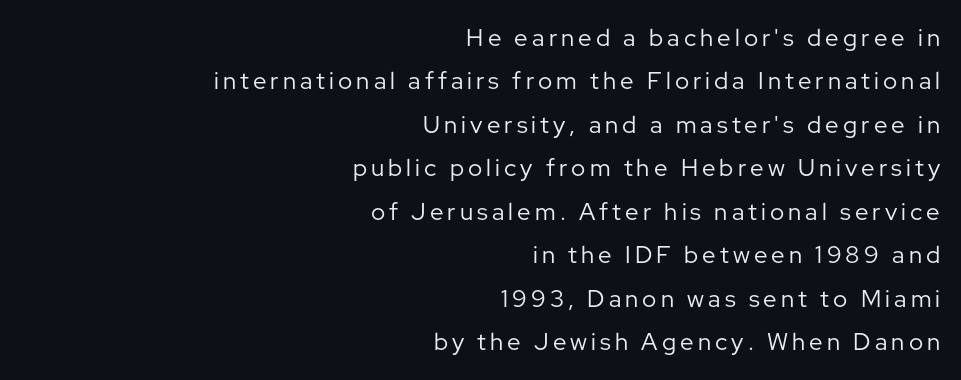
Q: Is the text bold? A: No.
Q: Is the text italic (slanted)? A: No, it is upright.
Q: Is the text underlined? A: No.
Q: How is the paragraph aligned? A: Right-aligned.
